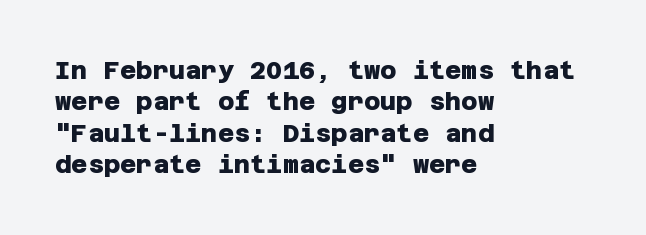
The paragraph has a hard left edge and a soft right edge. This rendering features lettering with no underline. Students, observe: this is what conventionally led text looks like. The gaps between neighbouring characters are ordinary and unremarkable.
